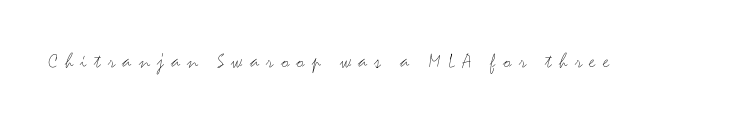
Is the letter spacing exaggerated? Yes — the characters are pushed far apart. Has an underline been added? It has not. The letterforms sit at book weight or below.
